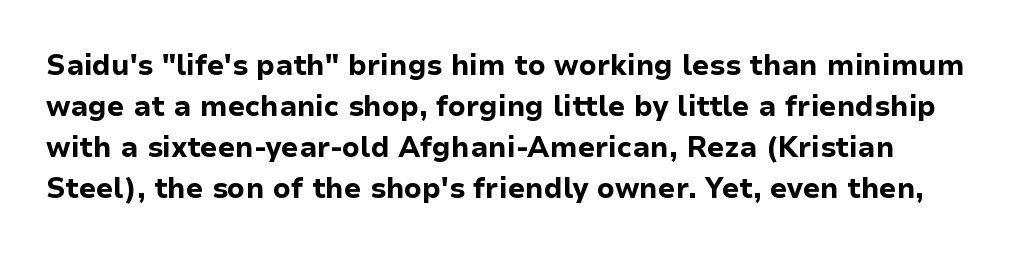
Rendered with straight, roman letterforms. These lines are composed in type without serifs. No word sits above an underline. Characters follow at the spacing the type designer built in. Spacing verdict: proportional, widths tailored to each character.
